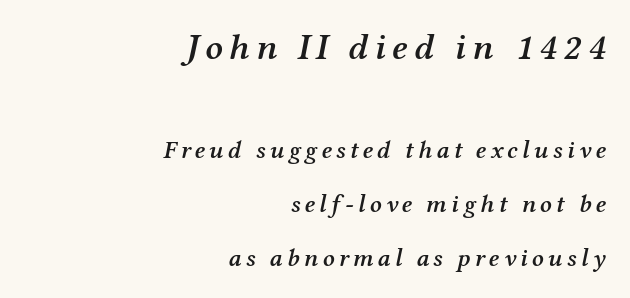
{"serif": "yes", "italic": "yes", "lean": "right", "slant_degrees": 12, "bold": "semi", "weight": "semibold", "width": "normal", "stroke_contrast": "medium", "x_height": "medium", "monospaced": "no", "underline": "no", "align": "right", "line_spacing": "loose", "line_spacing_ratio": 2.16, "larger_block": "first", "size_ratio": 1.48, "glyph_px": 37}
